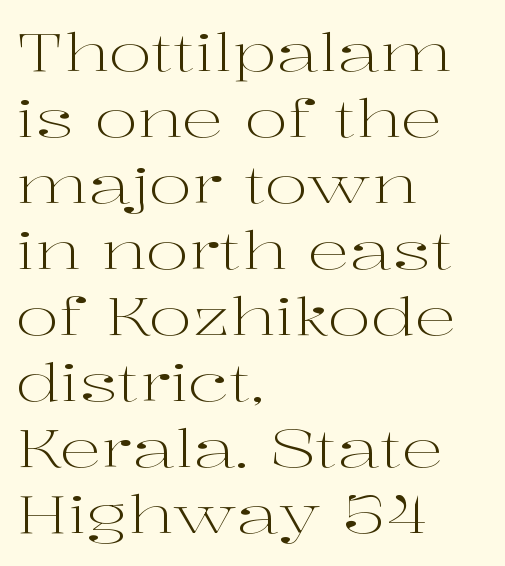
Q: Is the text bold? A: No.
Q: Is the text italic (slanted)? A: No, it is upright.
Q: Is the typeface a serif or a sans-serif typeface? A: Serif.
Q: Is the text underlined? A: No.
Q: How is the paragraph aligned? A: Left-aligned.
Q: Is the spacing between letters normal or unusually wide? A: Normal.
Q: Is the spacing between lines tight, normal or loose? A: Normal.
Q: Width (condensed, normal, or wide)? A: Wide.
Q: Stroke contrast? A: High.
Q: x-height? A: Medium.
Q: Monospaced? A: No.
